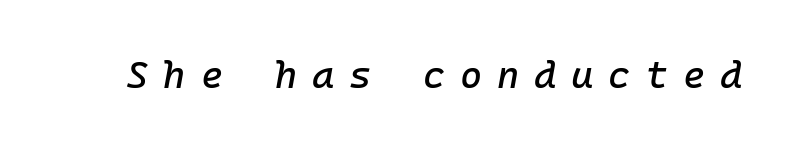
Descenders are the only things crossing below the line. Tall strokes in this sample are angled rather than plumb. A typesetter would call this heavily tracked-out type. Think of a typewriter: that constant character pitch is what you see here.
